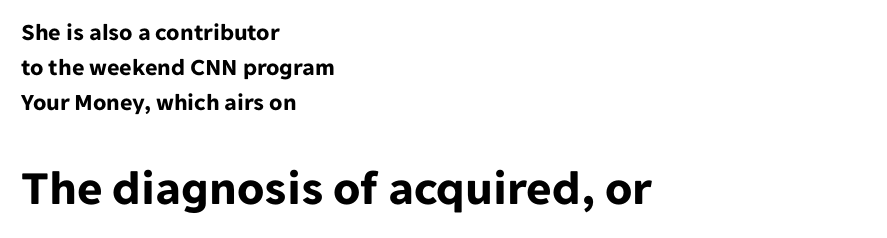
The image shows 49 px bold sans-serif type, upright; set left-aligned, normal line spacing (1.45x), normal letter spacing, not underlined; the second (bottom) block is 2.04x larger; low stroke contrast and a medium x-height.
